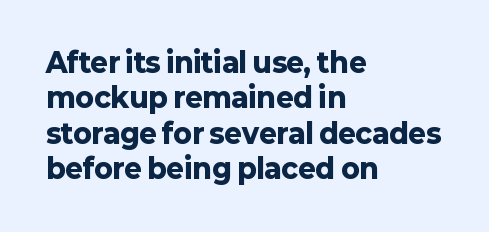
A clean baseline with only descenders dipping below it. These lines stack with their left ends in a neat column. Regular leading. Pretty heavy lettering here — definitely bold. Does extra space separate the letters? No, they use regular spacing.
